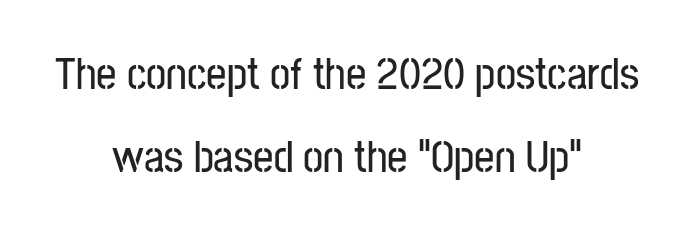
The image shows 45 px condensed sans-serif type, upright; set centered, line spacing 1.85x, normal letter spacing, not underlined; low stroke contrast and a medium x-height.
